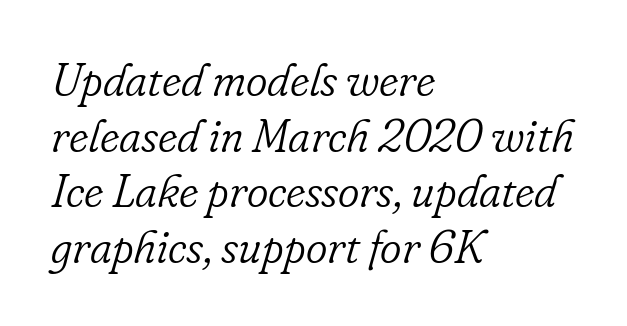
Q: Is the text bold? A: No.
Q: Is the text italic (slanted)? A: Yes, it leans right by about 16 degrees.
Q: Is the typeface a serif or a sans-serif typeface? A: Serif.
Q: Is the text underlined? A: No.
Q: How is the paragraph aligned? A: Left-aligned.
Q: Is the spacing between letters normal or unusually wide? A: Normal.
Q: Width (condensed, normal, or wide)? A: Normal.
Q: Stroke contrast? A: Low.
Q: x-height? A: Small.
Q: Monospaced? A: No.
